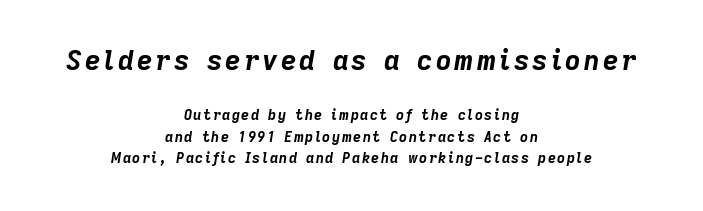
Type size steps down from the first block to the second. Compared with typical paragraphs, the rows here are spaced about the same. The baseline area is clear. I'd describe the lettering as bold — thick and assertive.
